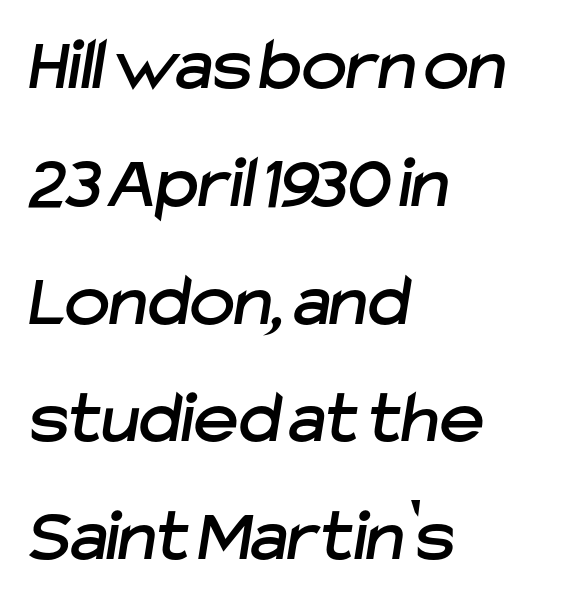
The image shows 76 px sans-serif type; set left-aligned, normal line spacing (1.55x), normal letter spacing, not underlined; low stroke contrast and a medium x-height.
